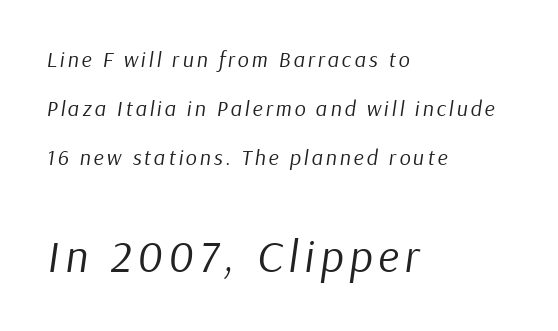
Weight: not bold — regular or lighter. The composition opens small and finishes big. If you measured baseline to baseline, you'd find a long distance. Notice how the stems are inclined rather than vertical — that's the hallmark of italics.
